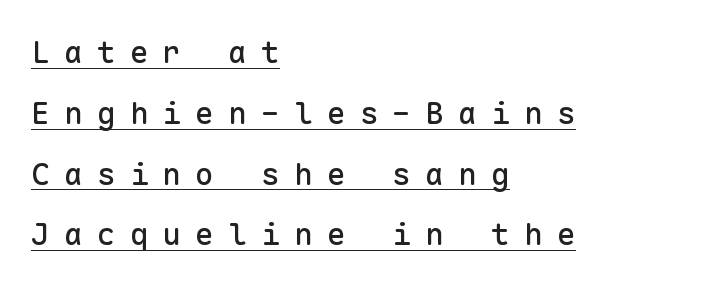
The setting favours the left margin, as ordinary paragraphs usually do. The tracking reads as deliberately expanded to a designer's eye. Fixed-width glyphs throughout — classic coding-font behaviour. Leading is clearly above the norm, producing a sparse column. A roman cut, with each character standing at attention.
